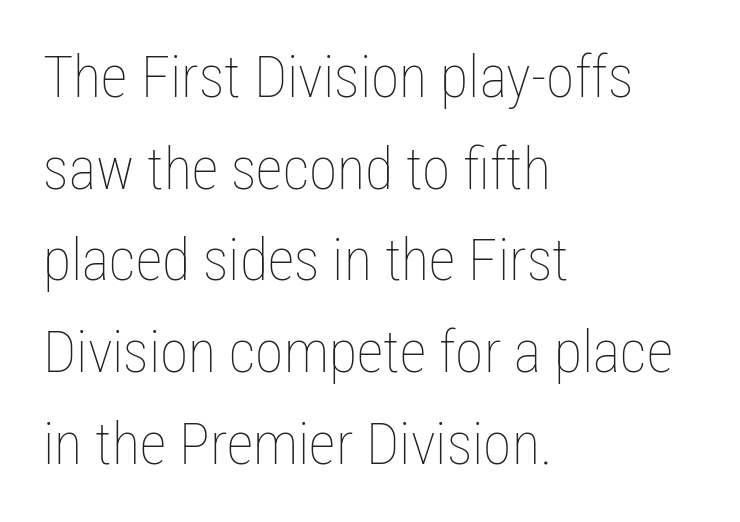
Do the characters align in a grid? No, the font is proportional. Each line starts at the same left margin while the right side varies. A typesetter would mark this as roman, not italic. The face used here is rendered with its standard letterfit. Interline gaps are of average width in this sample.
